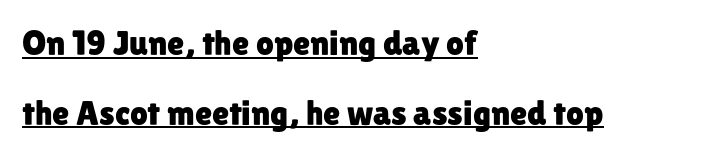
The image shows 35 px sans-serif type, upright; set left-aligned, loose line spacing (1.99x), normal letter spacing, underlined; low stroke contrast and a medium x-height.
